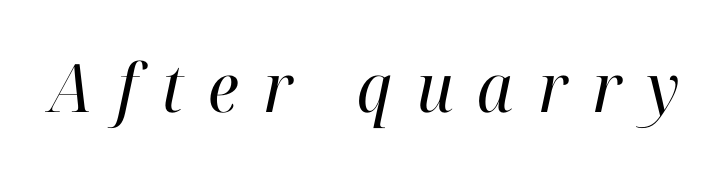
{"serif": "yes", "italic": "yes", "lean": "right", "slant_degrees": 12, "bold": "no", "weight": "regular", "width": "normal", "stroke_contrast": "high", "x_height": "medium", "monospaced": "no", "underline": "no", "letter_spacing": "wide", "letter_spacing_em": 0.36, "glyph_px": 67}
